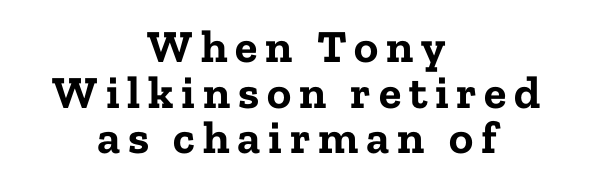
Q: Is the text bold? A: Yes.
Q: Is the text italic (slanted)? A: No, it is upright.
Q: Is the typeface a serif or a sans-serif typeface? A: Serif.
Q: Is the text underlined? A: No.
Q: How is the paragraph aligned? A: Centered.
Q: Is the spacing between lines tight, normal or loose? A: Tight.
Q: Width (condensed, normal, or wide)? A: Normal.
Q: Stroke contrast? A: Low.
Q: x-height? A: Medium.
Q: Monospaced? A: No.
